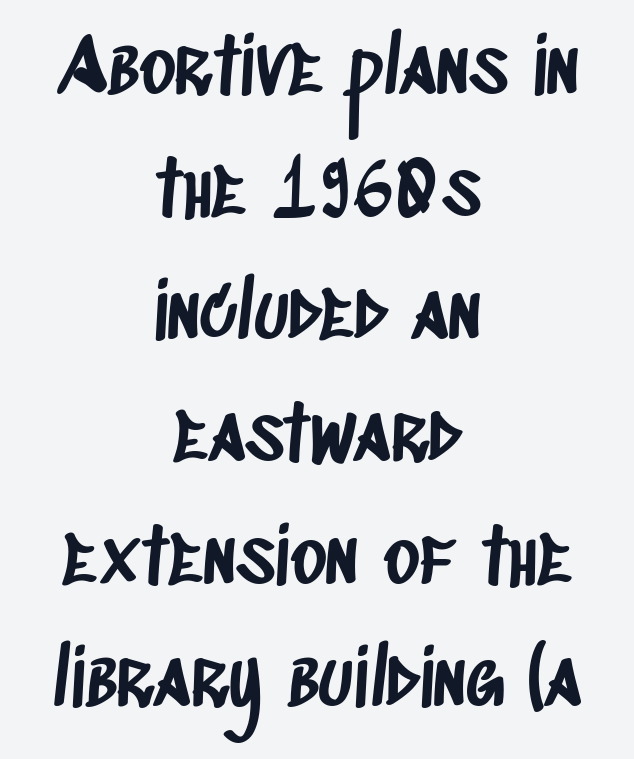
The image shows 77 px condensed sans-serif type; set centered, normal line spacing (1.59x), normal letter spacing, not underlined; low stroke contrast and a large x-height.
